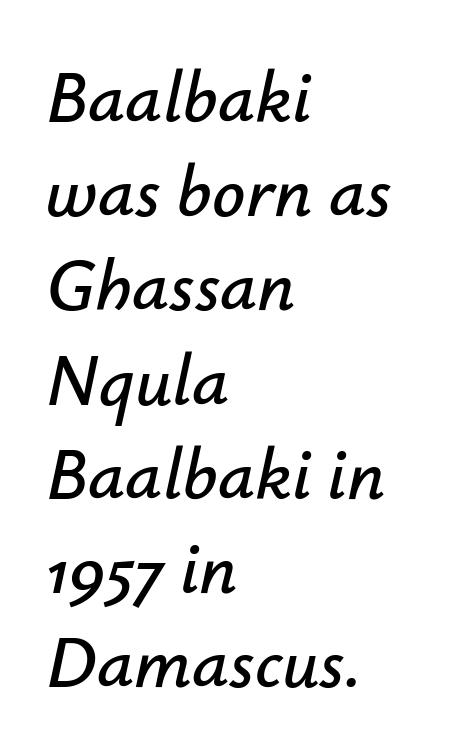
Q: Is the text italic (slanted)? A: Yes, it leans right by about 12 degrees.
Q: Is the text underlined? A: No.
Q: How is the paragraph aligned? A: Left-aligned.
Q: Is the spacing between letters normal or unusually wide? A: Normal.
Q: Is the spacing between lines tight, normal or loose? A: Normal.
Q: Width (condensed, normal, or wide)? A: Normal.
Q: Stroke contrast? A: Low.
Q: x-height? A: Small.
Q: Monospaced? A: No.
